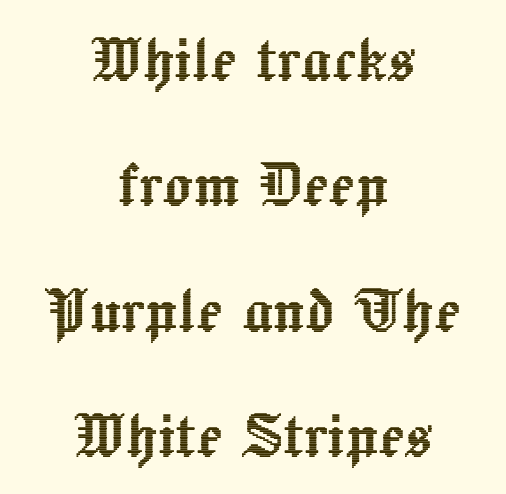
{"italic": "no", "width": "normal", "x_height": "medium", "monospaced": "no", "underline": "no", "align": "center", "line_spacing": "normal", "line_spacing_ratio": 1.65, "letter_spacing": "normal", "letter_spacing_em": 0.0, "glyph_px": 76}
